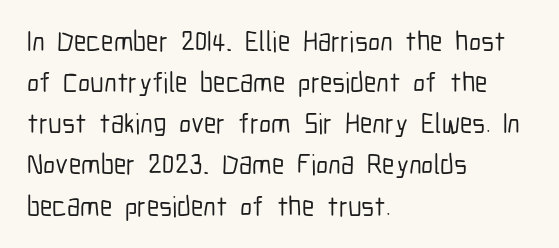
{"serif": "no", "italic": "no", "width": "condensed", "stroke_contrast": "low", "x_height": "medium", "monospaced": "no", "underline": "no", "align": "left", "line_spacing": "normal", "line_spacing_ratio": 1.47, "letter_spacing": "normal", "letter_spacing_em": 0.0, "glyph_px": 28}
